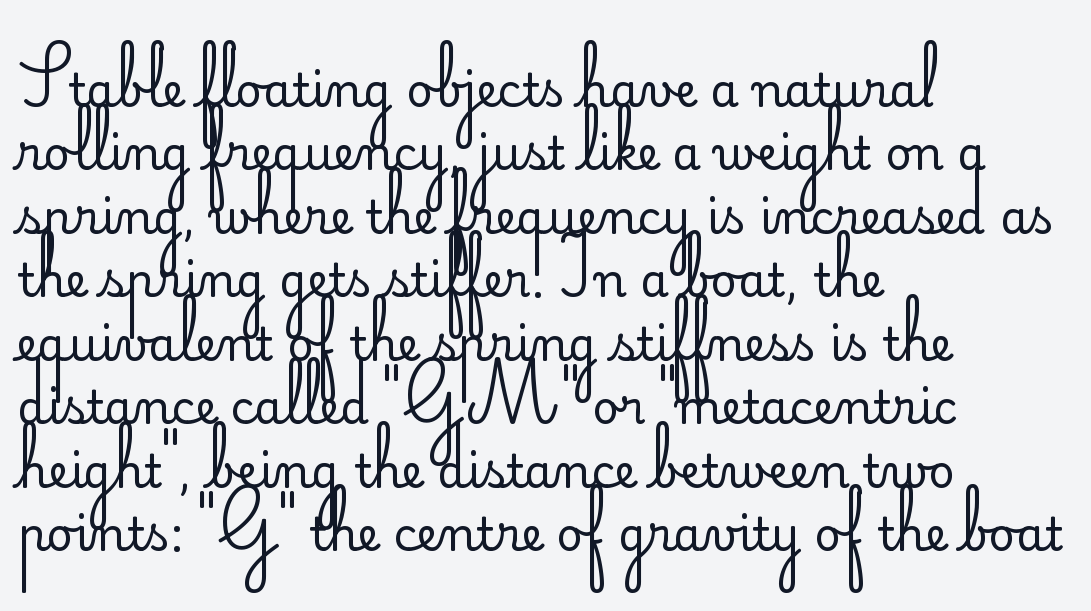
{"serif": "no", "italic": "no", "bold": "no", "weight": "regular", "width": "normal", "stroke_contrast": "low", "x_height": "small", "monospaced": "no", "underline": "no", "align": "left", "line_spacing": "normal", "line_spacing_ratio": 1.38, "letter_spacing": "normal", "letter_spacing_em": 0.0, "glyph_px": 46}
